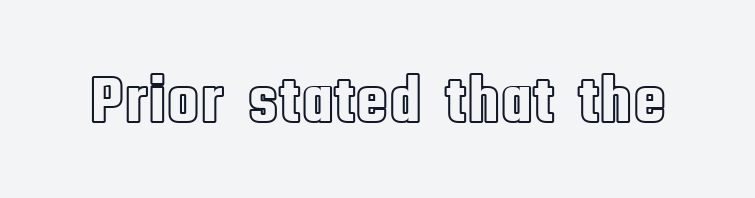
The foot of each line stays bare and open. This sample uses plain, unmodified letter spacing. Each letter keeps its own natural width here, so spacing adapts to shape. A typesetter would mark this as roman, not italic.
